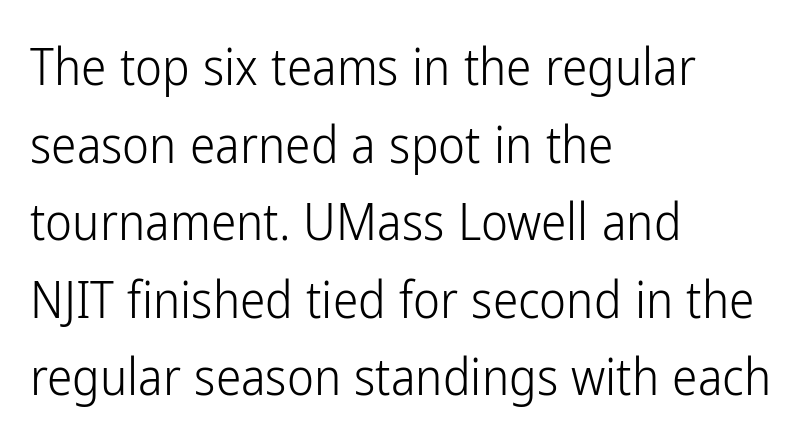
The glyphs are unaccompanied by any horizontal stroke below them. Notice how descenders clear the ascenders below comfortably — that's standard leading. Horizontal alignment here is leftward, the default for most running prose. Spacing between characters is what you'd get straight out of the box. Are there feet on the stems? There aren't — it's a sans. Character widths vary here, with narrow letters taking less room than wide ones.
